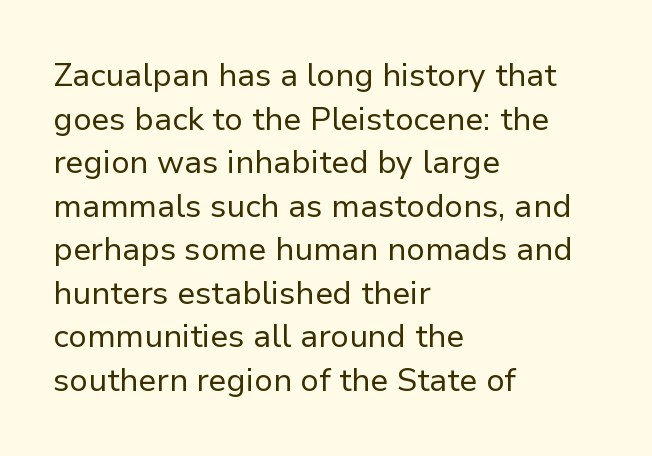
Q: Is the text bold? A: No.
Q: Is the text italic (slanted)? A: No, it is upright.
Q: Is the typeface a serif or a sans-serif typeface? A: Sans-serif.
Q: Is the text underlined? A: No.
Q: How is the paragraph aligned? A: Left-aligned.
Q: Is the spacing between letters normal or unusually wide? A: Normal.
Q: Is the spacing between lines tight, normal or loose? A: Normal.
Q: Width (condensed, normal, or wide)? A: Normal.
Q: Stroke contrast? A: Low.
Q: x-height? A: Medium.
Q: Monospaced? A: No.
